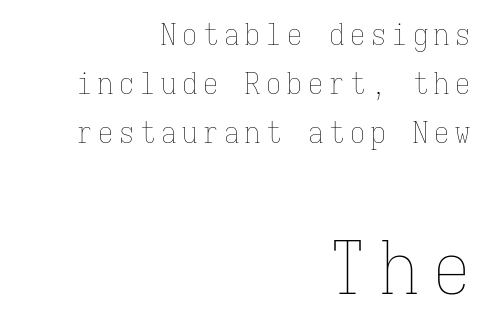
Q: Is the text bold? A: No.
Q: Is the text italic (slanted)? A: No, it is upright.
Q: Is the text underlined? A: No.
Q: How is the paragraph aligned? A: Right-aligned.
Q: Is the spacing between letters normal or unusually wide? A: Unusually wide.
Q: Is the spacing between lines tight, normal or loose? A: Normal.
Q: Which block of text is set in a larger size, the first (top) or the second (bottom)? A: The second (bottom) one.
Q: Width (condensed, normal, or wide)? A: Condensed.
Q: Stroke contrast? A: Low.
Q: x-height? A: Medium.
Q: Monospaced? A: Yes.
